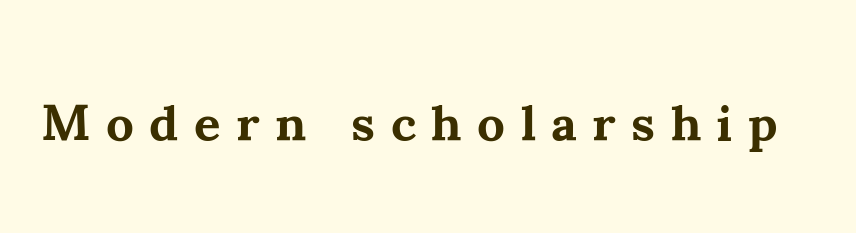
{"serif": "yes", "italic": "no", "bold": "yes", "weight": "bold", "width": "normal", "stroke_contrast": "medium", "x_height": "small", "monospaced": "no", "underline": "no", "letter_spacing": "wide", "letter_spacing_em": 0.3, "glyph_px": 51}
